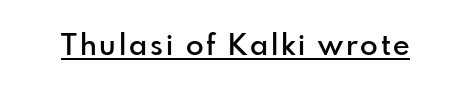
Q: Is the text bold? A: Semi-bold.
Q: Is the text italic (slanted)? A: No, it is upright.
Q: Is the typeface a serif or a sans-serif typeface? A: Sans-serif.
Q: Is the text underlined? A: Yes.
Q: Width (condensed, normal, or wide)? A: Normal.
Q: Stroke contrast? A: Low.
Q: x-height? A: Small.
Q: Monospaced? A: No.
